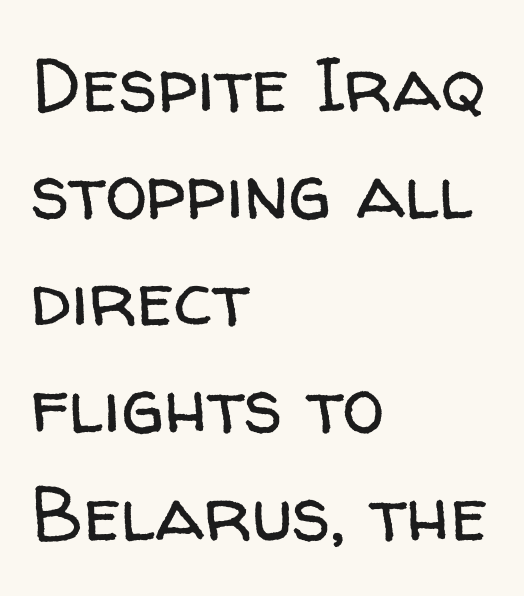
The lines in this sample share a left origin and differ only in where they stop. Serif or sans? Sans — the stroke terminals are bare. Each new line begins a customary step beneath the previous one. The foot of each line stays bare and open.
